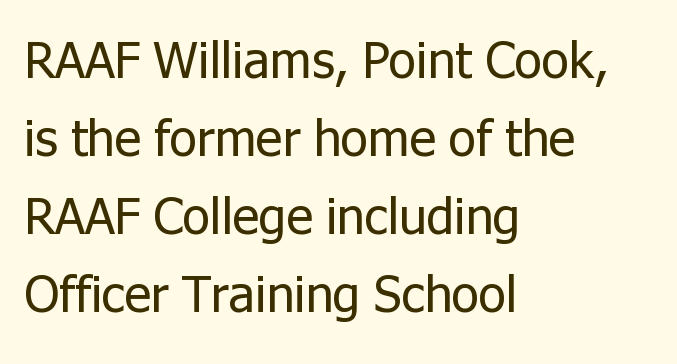
{"serif": "no", "italic": "no", "bold": "no", "weight": "regular", "width": "normal", "stroke_contrast": "low", "x_height": "medium", "monospaced": "no", "underline": "no", "align": "left", "line_spacing": "normal", "line_spacing_ratio": 1.53, "letter_spacing": "normal", "letter_spacing_em": 0.0, "glyph_px": 51}
